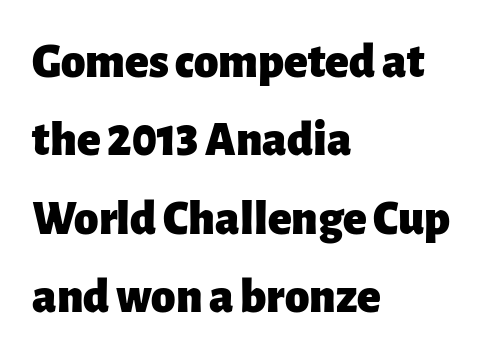
If you drew a line through each stem, it would be perfectly vertical. Notice how the passage keeps a crisp vertical edge on the left only. Weight: bold. Glyph-to-glyph distance matches everyday printed text. Note the varied advance widths — an 'i' is clearly narrower than an 'm'. Descenders are the only things crossing below the line.
